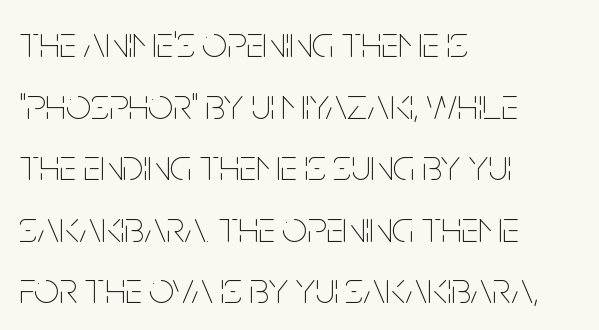
{"italic": "no", "bold": "no", "weight": "thin", "width": "condensed", "stroke_contrast": "low", "x_height": "large", "monospaced": "no", "underline": "no", "align": "left", "line_spacing": "normal", "line_spacing_ratio": 1.4, "letter_spacing": "normal", "letter_spacing_em": 0.0, "glyph_px": 44}
